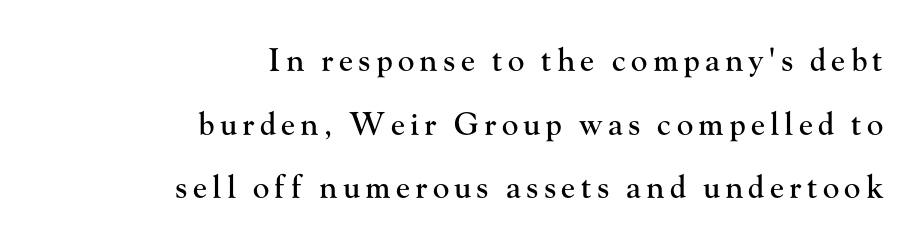
{"serif": "yes", "italic": "no", "width": "normal", "stroke_contrast": "high", "x_height": "small", "monospaced": "no", "underline": "no", "align": "right", "line_spacing": "loose", "line_spacing_ratio": 2.05, "glyph_px": 31}
